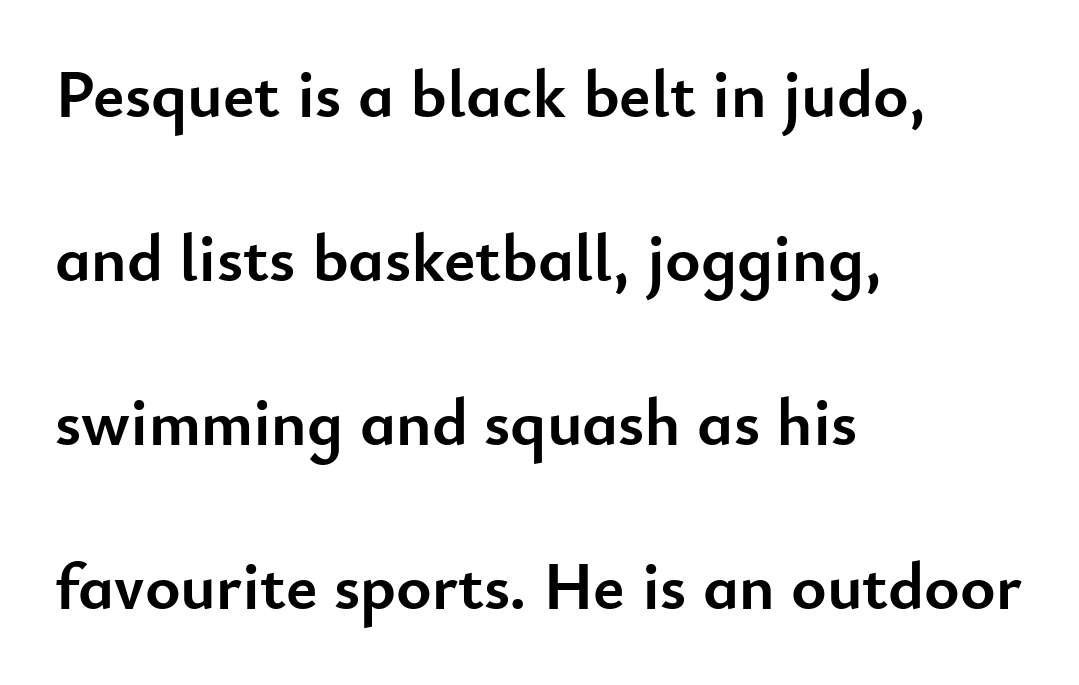
Q: Is the text bold? A: Yes.
Q: Is the text italic (slanted)? A: No, it is upright.
Q: Is the typeface a serif or a sans-serif typeface? A: Sans-serif.
Q: Is the text underlined? A: No.
Q: How is the paragraph aligned? A: Left-aligned.
Q: Is the spacing between letters normal or unusually wide? A: Normal.
Q: Is the spacing between lines tight, normal or loose? A: Loose.
Q: Width (condensed, normal, or wide)? A: Normal.
Q: Stroke contrast? A: Low.
Q: x-height? A: Small.
Q: Monospaced? A: No.
